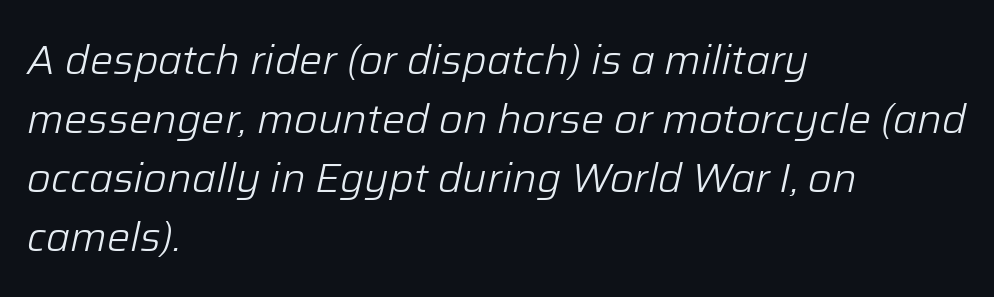
{"italic": "yes", "lean": "right", "slant_degrees": 12, "bold": "no", "weight": "light", "width": "normal", "stroke_contrast": "low", "x_height": "medium", "monospaced": "no", "underline": "no", "align": "left", "line_spacing": "normal", "line_spacing_ratio": 1.44, "letter_spacing": "normal", "letter_spacing_em": 0.0, "glyph_px": 41}
